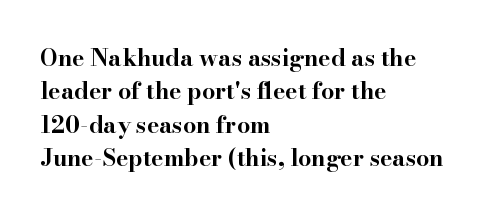
{"italic": "no", "bold": "yes", "underline": "no", "align": "left", "line_spacing": "normal", "line_spacing_ratio": 1.45, "letter_spacing": "normal", "letter_spacing_em": 0.0, "glyph_px": 23}
